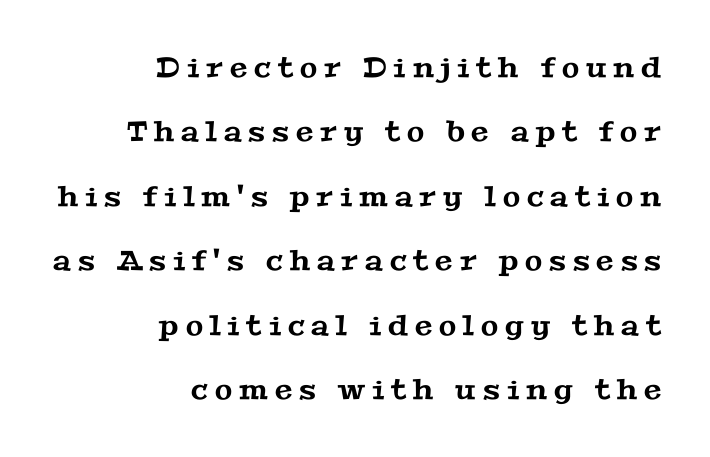
The image shows 28 px wide serif type; set right-aligned, loose line spacing (2.3x), unusually wide letter spacing (+0.25 em), not underlined; medium stroke contrast and a medium x-height.
